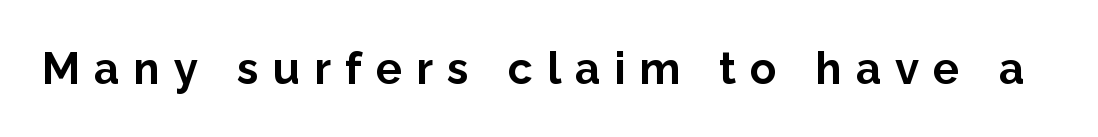
The image shows 44 px bold sans-serif type, upright; set unusually wide letter spacing (+0.32 em), not underlined; low stroke contrast and a medium x-height.
